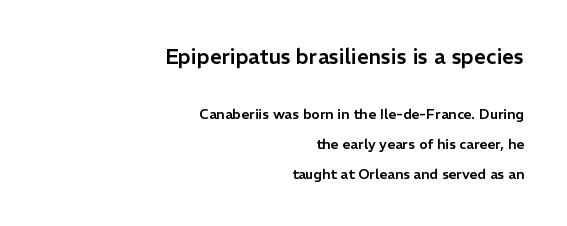
Q: Is the text italic (slanted)? A: No, it is upright.
Q: Is the text underlined? A: No.
Q: How is the paragraph aligned? A: Right-aligned.
Q: Is the spacing between letters normal or unusually wide? A: Normal.
Q: Is the spacing between lines tight, normal or loose? A: Loose.
Q: Which block of text is set in a larger size, the first (top) or the second (bottom)? A: The first (top) one.
